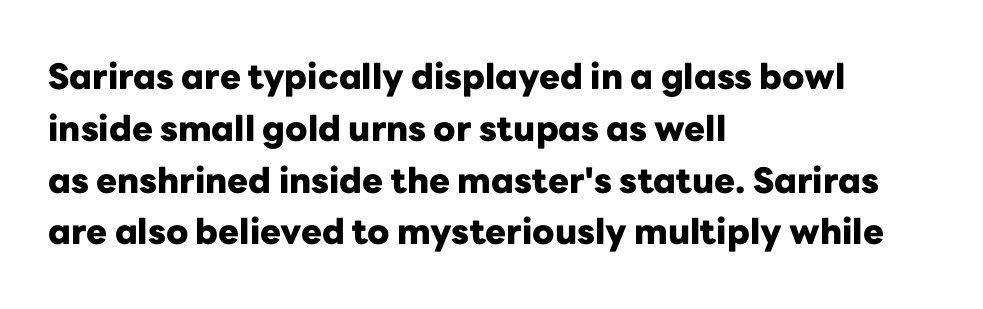
If you drew a ruler down the left edge, every line would touch it. A full-strength bold gives these letters their thick strokes. These lines are composed in type without serifs. Just letters on the line, the space beneath them empty. Leading: standard. Caption: standard tracking, unaltered.
